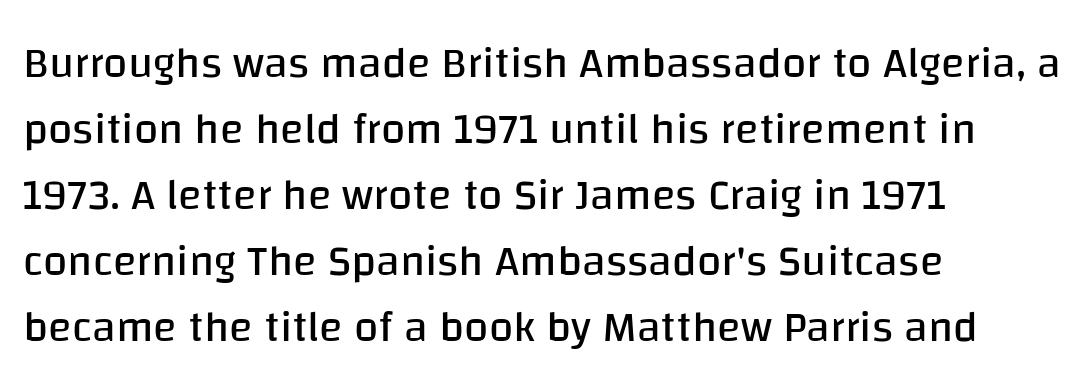
Q: Is the text bold? A: No.
Q: Is the text italic (slanted)? A: No, it is upright.
Q: Is the typeface a serif or a sans-serif typeface? A: Sans-serif.
Q: Is the text underlined? A: No.
Q: How is the paragraph aligned? A: Left-aligned.
Q: Is the spacing between letters normal or unusually wide? A: Normal.
Q: Is the spacing between lines tight, normal or loose? A: Normal.
Q: Width (condensed, normal, or wide)? A: Normal.
Q: Stroke contrast? A: Low.
Q: x-height? A: Large.
Q: Monospaced? A: No.
